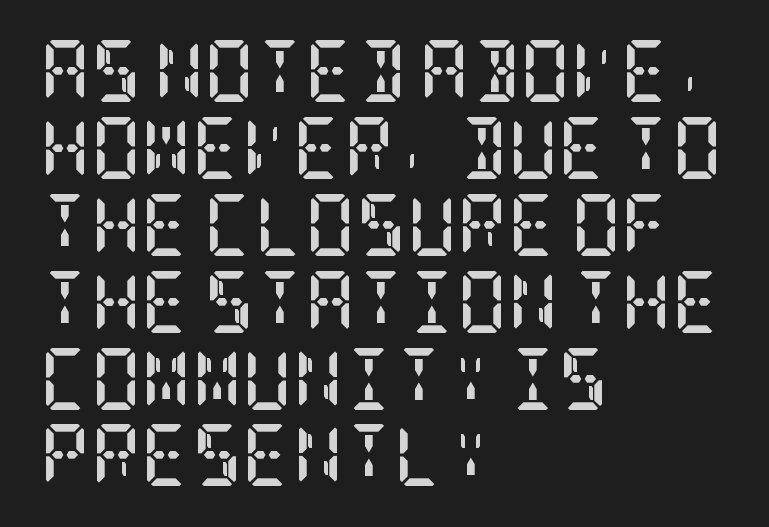
{"serif": "yes", "italic": "no", "bold": "yes", "weight": "semibold", "width": "condensed", "stroke_contrast": "low", "x_height": "large", "underline": "no", "align": "left", "line_spacing_ratio": 1.24, "letter_spacing": "normal", "letter_spacing_em": 0.0, "glyph_px": 62}
